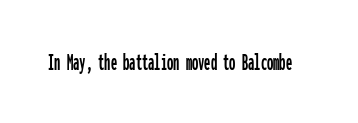
The image shows 25 px text type, upright; set normal letter spacing, not underlined.
